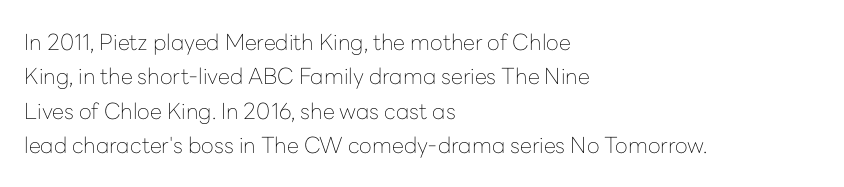
The specimen reads as upright at a glance. Is the stroke heavy? The answer is a plain regular-or-lighter. Clear beneath every line of the passage. Notice how descenders clear the ascenders below comfortably — that's standard leading.
